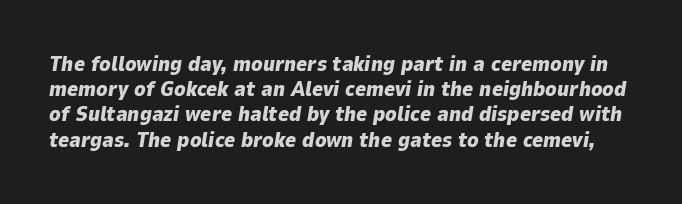
The image shows 21 px bold type, italic (leaning right); set line spacing 1.2x, normal letter spacing, not underlined.
